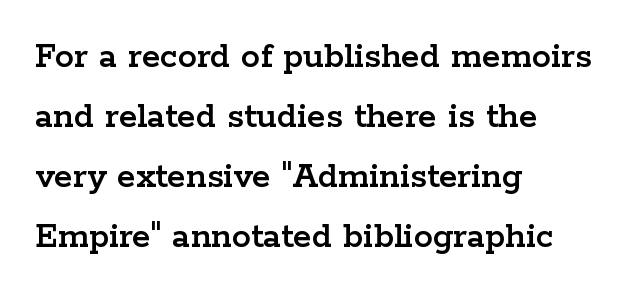
Q: Is the text italic (slanted)? A: No, it is upright.
Q: Is the typeface a serif or a sans-serif typeface? A: Serif.
Q: Is the text underlined? A: No.
Q: How is the paragraph aligned? A: Left-aligned.
Q: Is the spacing between letters normal or unusually wide? A: Normal.
Q: Is the spacing between lines tight, normal or loose? A: Normal.
Q: Width (condensed, normal, or wide)? A: Wide.
Q: Stroke contrast? A: Low.
Q: x-height? A: Medium.
Q: Monospaced? A: No.
